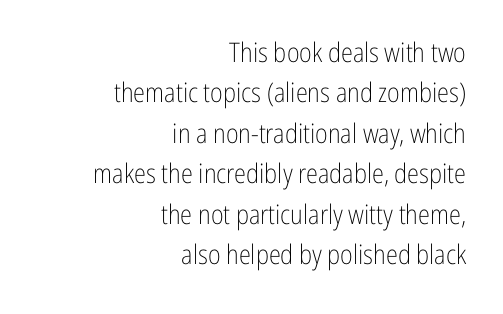
{"italic": "no", "bold": "no", "underline": "no", "align": "right", "line_spacing": "normal", "line_spacing_ratio": 1.5, "letter_spacing": "normal", "letter_spacing_em": 0.0, "glyph_px": 27}
